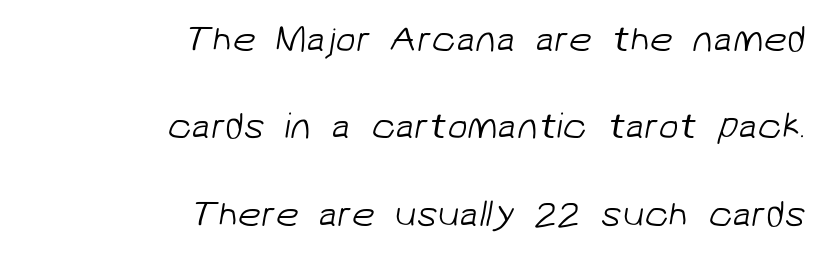
{"serif": "no", "bold": "no", "weight": "light", "width": "normal", "stroke_contrast": "low", "x_height": "medium", "monospaced": "no", "underline": "no", "align": "right", "line_spacing": "loose", "line_spacing_ratio": 2.36, "letter_spacing": "normal", "letter_spacing_em": 0.0, "glyph_px": 37}
